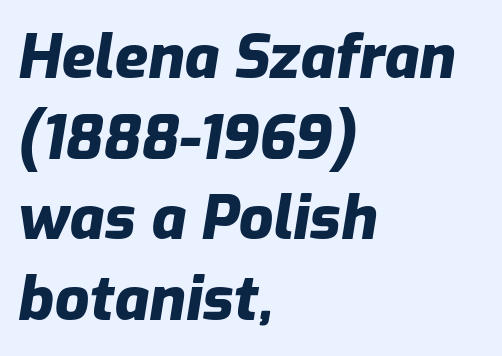
Q: Is the text bold? A: Yes.
Q: Is the text italic (slanted)? A: Yes, it leans right by about 9 degrees.
Q: Is the text underlined? A: No.
Q: How is the paragraph aligned? A: Left-aligned.
Q: Is the spacing between letters normal or unusually wide? A: Normal.
Q: Is the spacing between lines tight, normal or loose? A: Normal.
Q: Width (condensed, normal, or wide)? A: Normal.
Q: Stroke contrast? A: Low.
Q: x-height? A: Medium.
Q: Monospaced? A: No.
